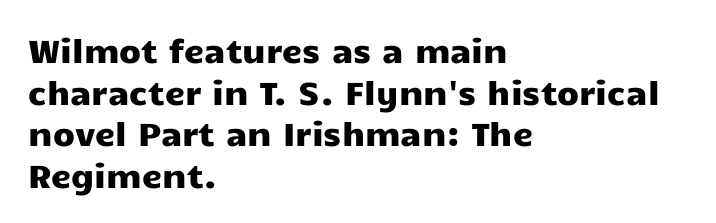
{"serif": "no", "italic": "no", "width": "wide", "stroke_contrast": "low", "x_height": "medium", "monospaced": "no", "underline": "no", "align": "left", "line_spacing": "normal", "line_spacing_ratio": 1.3, "letter_spacing": "normal", "letter_spacing_em": 0.0, "glyph_px": 32}
